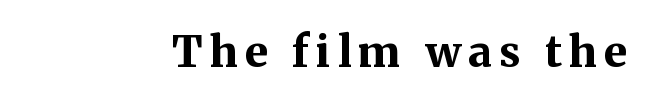
Q: Is the text bold? A: Yes.
Q: Is the text italic (slanted)? A: No, it is upright.
Q: Is the typeface a serif or a sans-serif typeface? A: Serif.
Q: Is the text underlined? A: No.
Q: Width (condensed, normal, or wide)? A: Normal.
Q: Stroke contrast? A: Medium.
Q: x-height? A: Medium.
Q: Monospaced? A: No.
